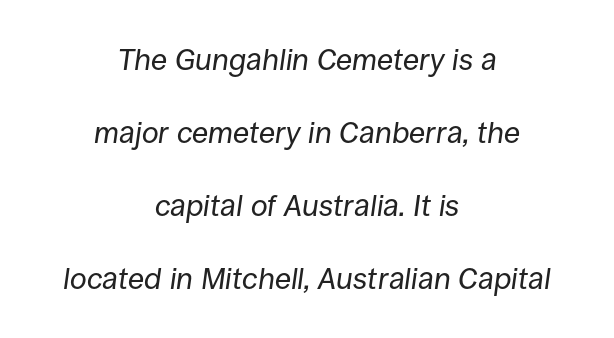
Q: Is the text bold? A: No.
Q: Is the text italic (slanted)? A: Yes, it leans right by about 8 degrees.
Q: Is the text underlined? A: No.
Q: How is the paragraph aligned? A: Centered.
Q: Is the spacing between letters normal or unusually wide? A: Normal.
Q: Is the spacing between lines tight, normal or loose? A: Loose.
Q: Width (condensed, normal, or wide)? A: Normal.
Q: Stroke contrast? A: Low.
Q: x-height? A: Large.
Q: Monospaced? A: No.
